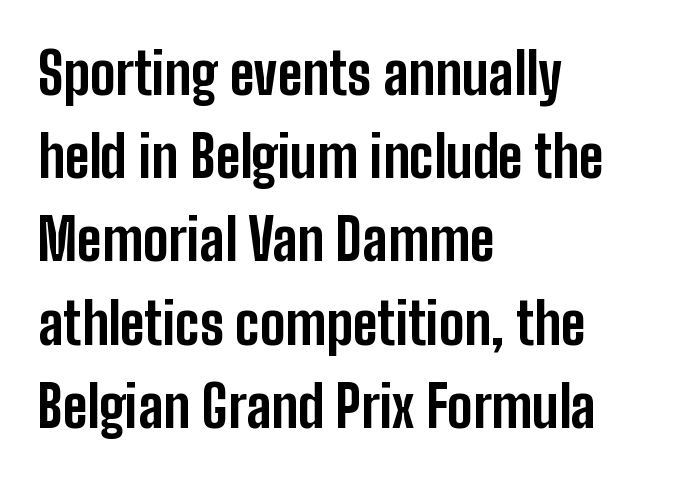
{"serif": "no", "italic": "no", "bold": "yes", "weight": "bold", "width": "condensed", "stroke_contrast": "low", "x_height": "medium", "monospaced": "no", "underline": "no", "align": "left", "line_spacing": "normal", "line_spacing_ratio": 1.46, "letter_spacing": "normal", "letter_spacing_em": 0.0, "glyph_px": 57}
